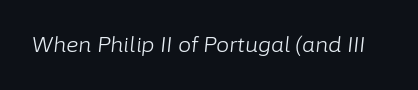
{"italic": "yes", "lean": "right", "slant_degrees": 6, "bold": "no", "underline": "no", "letter_spacing": "normal", "letter_spacing_em": 0.0, "glyph_px": 21}
